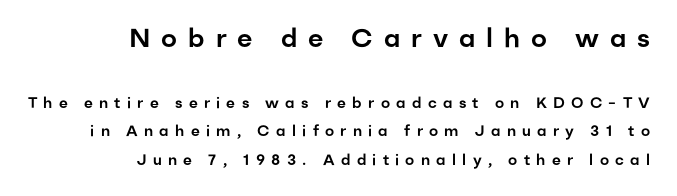
{"italic": "no", "underline": "no", "align": "right", "line_spacing_ratio": 1.87, "letter_spacing": "wide", "letter_spacing_em": 0.42, "larger_block": "first", "size_ratio": 1.73, "glyph_px": 26}
